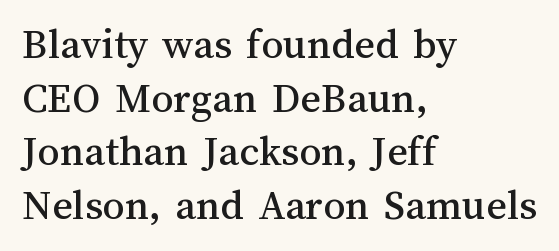
{"italic": "no", "width": "normal", "stroke_contrast": "medium", "x_height": "medium", "monospaced": "no", "underline": "no", "align": "left", "line_spacing_ratio": 1.22, "letter_spacing": "normal", "letter_spacing_em": 0.0, "glyph_px": 44}
